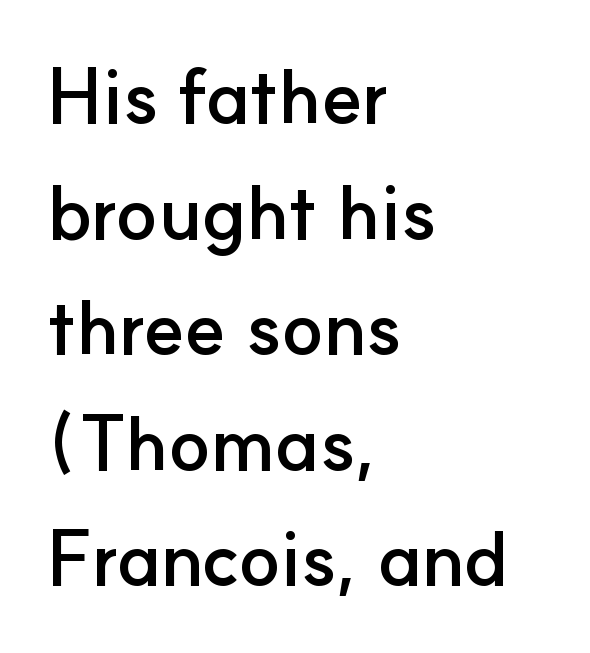
Q: Is the text bold? A: Yes.
Q: Is the text italic (slanted)? A: No, it is upright.
Q: Is the typeface a serif or a sans-serif typeface? A: Sans-serif.
Q: Is the text underlined? A: No.
Q: How is the paragraph aligned? A: Left-aligned.
Q: Is the spacing between letters normal or unusually wide? A: Normal.
Q: Is the spacing between lines tight, normal or loose? A: Normal.
Q: Width (condensed, normal, or wide)? A: Normal.
Q: Stroke contrast? A: Low.
Q: x-height? A: Small.
Q: Monospaced? A: No.
